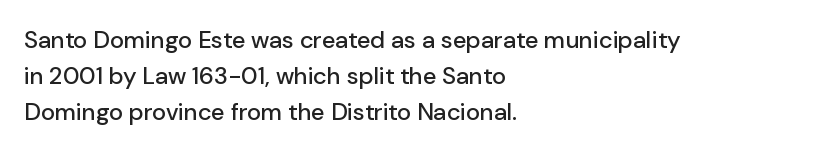
Q: Is the text italic (slanted)? A: No, it is upright.
Q: Is the text underlined? A: No.
Q: How is the paragraph aligned? A: Left-aligned.
Q: Is the spacing between letters normal or unusually wide? A: Normal.
Q: Is the spacing between lines tight, normal or loose? A: Normal.
